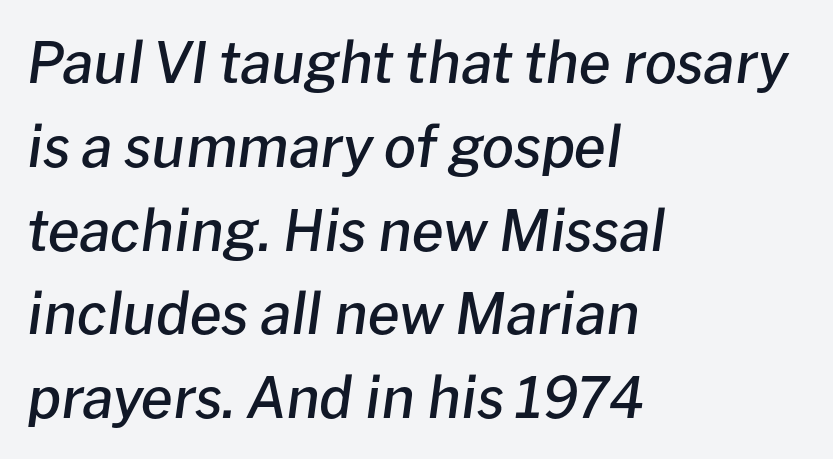
On the weight axis this lands at semibold, roughly 600. In CSS terms this would be text-align: left. It's the slanting kind of type. Spacing verdict: proportional, widths tailored to each character. There is no visible air inserted between adjacent glyphs. Rows of type keep a routine distance in the vertical direction.
